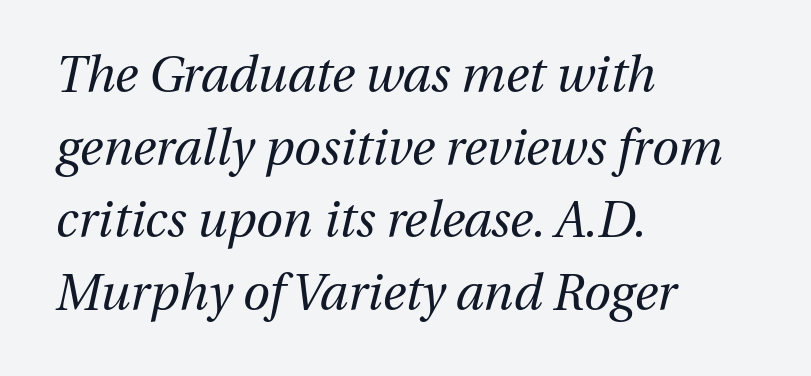
The vertical gap from one line to the next is medium. Underlining? Definitely not there. The text carries the slant typical of an italic or oblique font. Which margin do the lines hug? The left one — the right edge is uneven.
